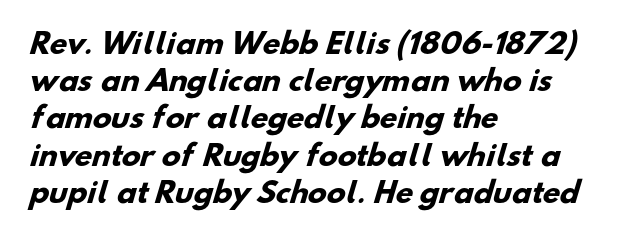
{"serif": "no", "bold": "yes", "weight": "heavy", "width": "normal", "stroke_contrast": "low", "x_height": "small", "monospaced": "no", "underline": "no", "align": "left", "line_spacing": "normal", "line_spacing_ratio": 1.33, "letter_spacing": "normal", "letter_spacing_em": 0.0, "glyph_px": 28}
